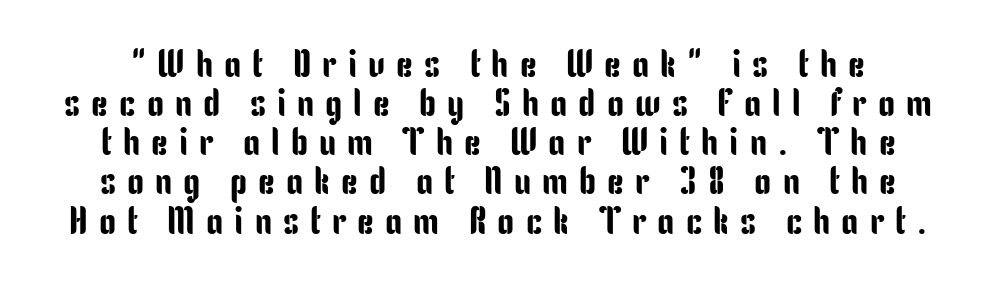
Q: Is the text italic (slanted)? A: No, it is upright.
Q: Is the typeface a serif or a sans-serif typeface? A: Sans-serif.
Q: Is the text underlined? A: No.
Q: Is the spacing between letters normal or unusually wide? A: Unusually wide.
Q: Is the spacing between lines tight, normal or loose? A: Tight.
Q: Width (condensed, normal, or wide)? A: Condensed.
Q: Stroke contrast? A: Low.
Q: x-height? A: Medium.
Q: Monospaced? A: No.
